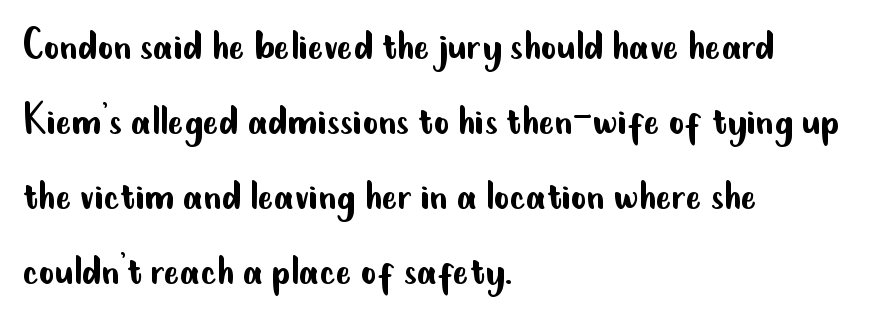
Q: Is the text bold? A: No.
Q: Is the text italic (slanted)? A: No, it is upright.
Q: Is the typeface a serif or a sans-serif typeface? A: Sans-serif.
Q: Is the text underlined? A: No.
Q: How is the paragraph aligned? A: Left-aligned.
Q: Is the spacing between letters normal or unusually wide? A: Normal.
Q: Is the spacing between lines tight, normal or loose? A: Normal.
Q: Width (condensed, normal, or wide)? A: Condensed.
Q: Stroke contrast? A: Low.
Q: x-height? A: Small.
Q: Monospaced? A: No.
